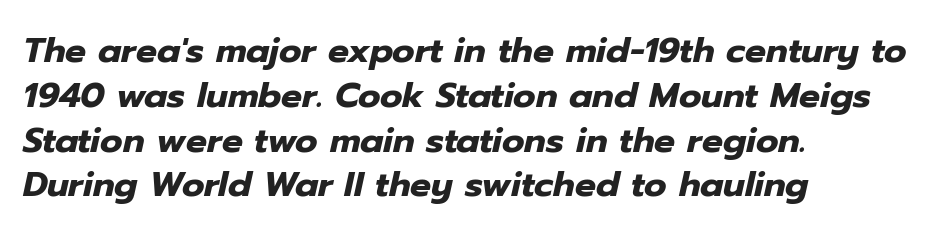
Q: Is the text bold? A: Yes.
Q: Is the text italic (slanted)? A: Yes, it leans right by about 12 degrees.
Q: Is the text underlined? A: No.
Q: How is the paragraph aligned? A: Left-aligned.
Q: Is the spacing between letters normal or unusually wide? A: Normal.
Q: Is the spacing between lines tight, normal or loose? A: Normal.
Q: Width (condensed, normal, or wide)? A: Normal.
Q: Stroke contrast? A: Low.
Q: x-height? A: Medium.
Q: Monospaced? A: No.
